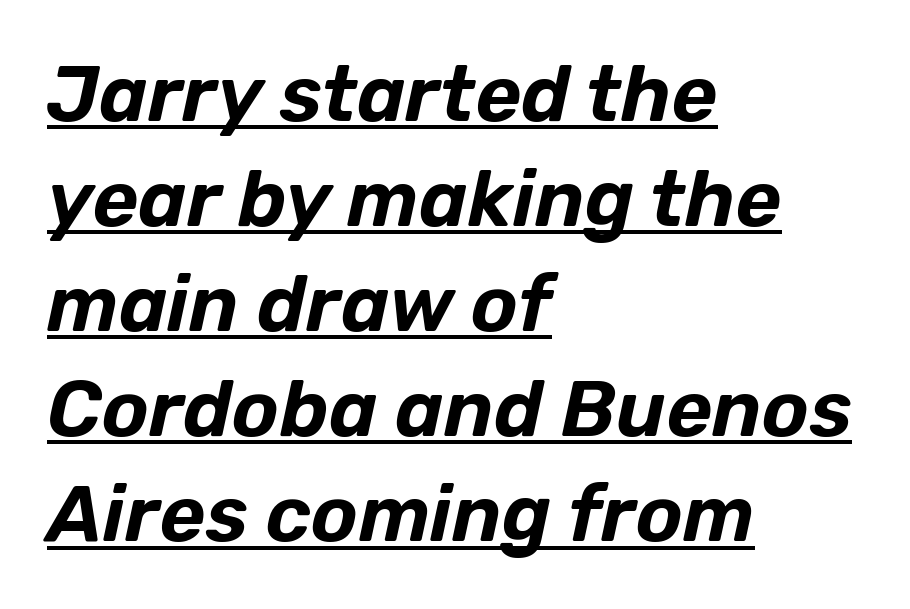
The image shows 79 px text type, italic (leaning right); set left-aligned, normal line spacing (1.33x), normal letter spacing, underlined; low stroke contrast and a medium x-height.
